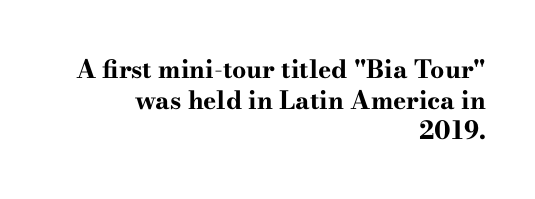
Does extra space separate the letters? No, they use regular spacing. This is heavy type, rendered in bold. Alignment: flush right. The font's upright variant was chosen for this text. A bare baseline throughout the passage.
